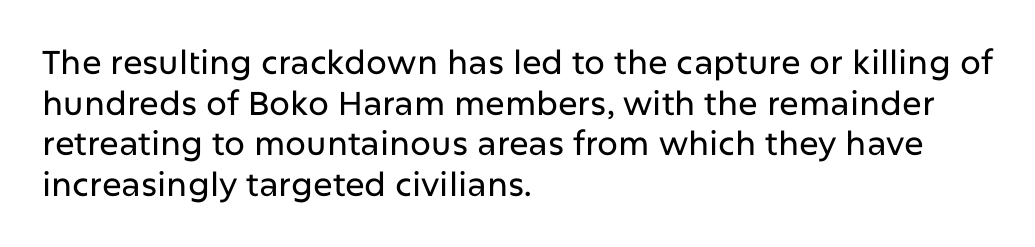
{"serif": "no", "italic": "no", "width": "normal", "stroke_contrast": "low", "x_height": "medium", "monospaced": "no", "underline": "no", "align": "left", "line_spacing_ratio": 1.23, "letter_spacing": "normal", "letter_spacing_em": 0.0, "glyph_px": 33}
